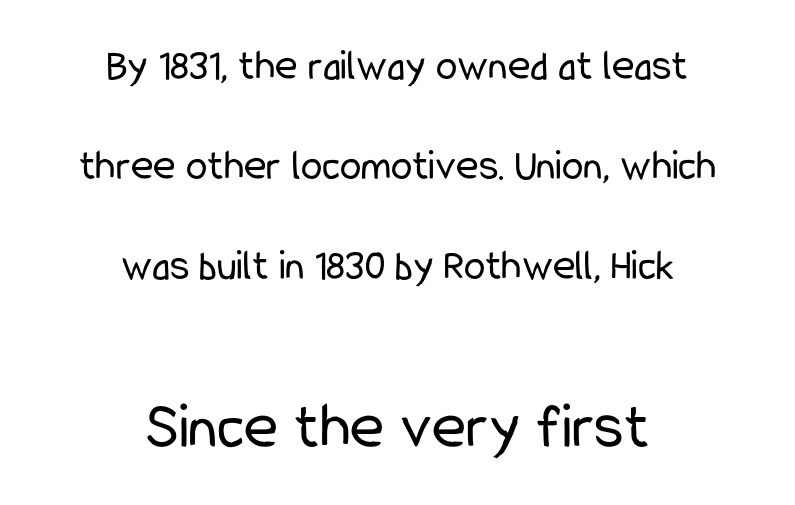
The image shows 65 px regular-weight, condensed sans-serif type, upright; set centered, loose line spacing (2.32x), normal letter spacing, not underlined; the second (bottom) block is 1.51x larger; low stroke contrast and a medium x-height.
